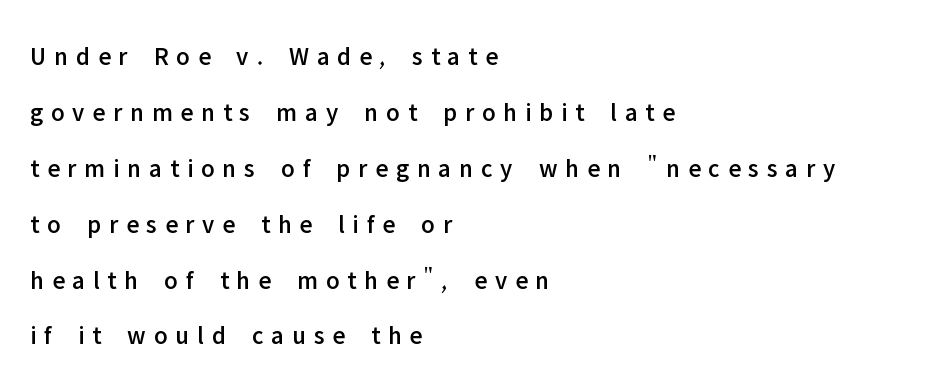
Q: Is the text italic (slanted)? A: No, it is upright.
Q: Is the text underlined? A: No.
Q: How is the paragraph aligned? A: Left-aligned.
Q: Is the spacing between letters normal or unusually wide? A: Unusually wide.
Q: Is the spacing between lines tight, normal or loose? A: Loose.
